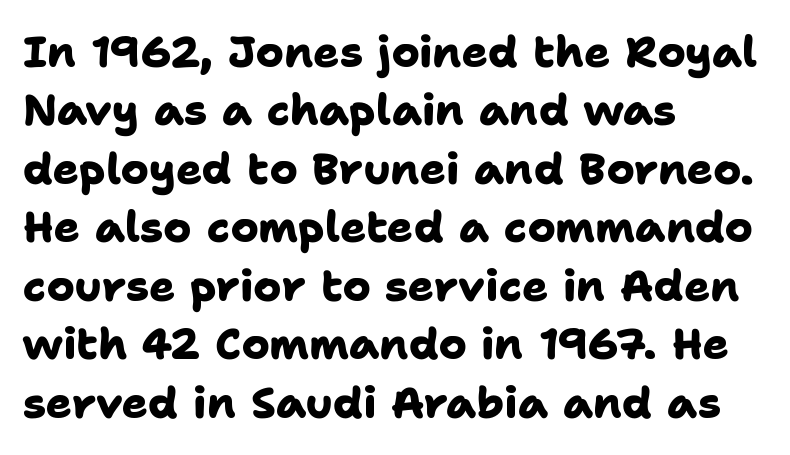
The image shows 43 px heavy sans-serif type; set left-aligned, normal line spacing (1.36x), normal letter spacing, not underlined; low stroke contrast and a medium x-height.
